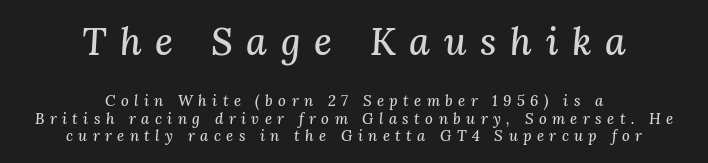
The image shows 38 px serif type, italic (leaning right); set centered, line spacing 1.16x, unusually wide letter spacing (+0.36 em), not underlined; the first (top) block is 2.53x larger; medium stroke contrast and a medium x-height.
